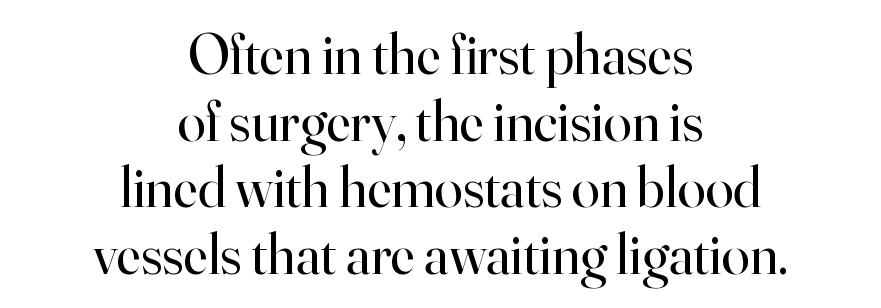
{"serif": "yes", "italic": "no", "bold": "no", "weight": "regular", "width": "normal", "stroke_contrast": "high", "x_height": "small", "monospaced": "no", "underline": "no", "align": "center", "line_spacing_ratio": 1.17, "letter_spacing": "normal", "letter_spacing_em": 0.0, "glyph_px": 57}
